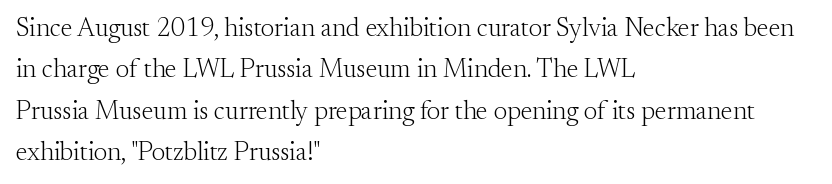
Q: Is the text bold? A: No.
Q: Is the text italic (slanted)? A: No, it is upright.
Q: Is the text underlined? A: No.
Q: How is the paragraph aligned? A: Left-aligned.
Q: Is the spacing between letters normal or unusually wide? A: Normal.
Q: Is the spacing between lines tight, normal or loose? A: Normal.
